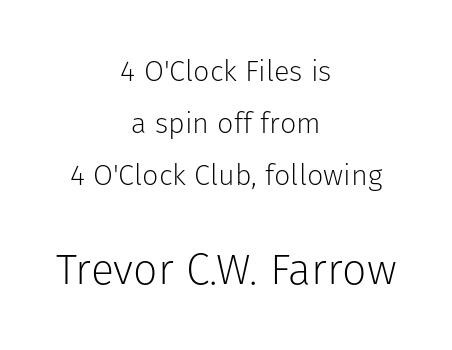
{"serif": "no", "italic": "no", "bold": "no", "weight": "light", "width": "normal", "stroke_contrast": "low", "x_height": "medium", "monospaced": "no", "underline": "no", "align": "center", "line_spacing_ratio": 1.79, "letter_spacing": "normal", "letter_spacing_em": 0.0, "larger_block": "second", "size_ratio": 1.48, "glyph_px": 43}
